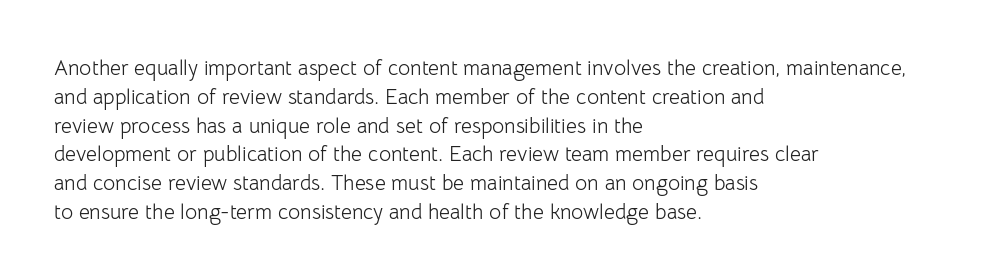
{"italic": "no", "bold": "no", "underline": "no", "align": "left", "line_spacing": "normal", "line_spacing_ratio": 1.37, "letter_spacing": "normal", "letter_spacing_em": 0.0, "glyph_px": 21}
